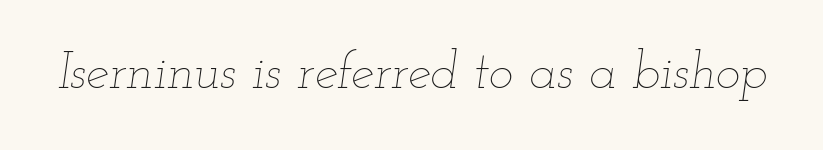
The image shows 52 px thin, wide type, italic (leaning right); set normal letter spacing, not underlined; low stroke contrast and a small x-height.
